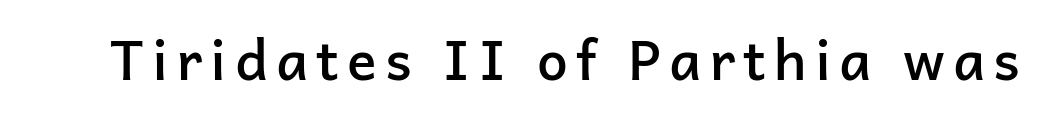
{"serif": "no", "italic": "no", "bold": "semi", "weight": "semibold", "width": "normal", "stroke_contrast": "low", "x_height": "medium", "monospaced": "no", "underline": "no", "glyph_px": 55}
